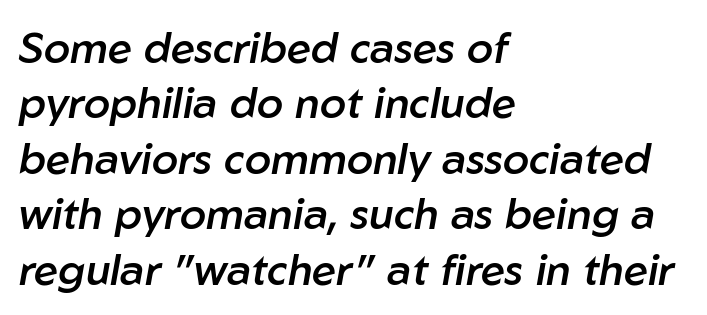
{"italic": "yes", "lean": "right", "slant_degrees": 10, "bold": "semi", "weight": "semibold", "width": "normal", "stroke_contrast": "low", "x_height": "medium", "monospaced": "no", "underline": "no", "align": "left", "line_spacing": "normal", "line_spacing_ratio": 1.29, "letter_spacing": "normal", "letter_spacing_em": 0.0, "glyph_px": 43}
